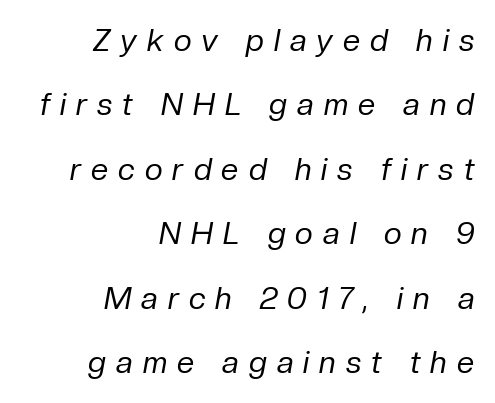
{"italic": "yes", "lean": "right", "slant_degrees": 10, "bold": "no", "weight": "regular", "width": "normal", "stroke_contrast": "low", "x_height": "medium", "monospaced": "no", "underline": "no", "align": "right", "line_spacing": "loose", "line_spacing_ratio": 2.08, "letter_spacing": "wide", "letter_spacing_em": 0.33, "glyph_px": 31}
